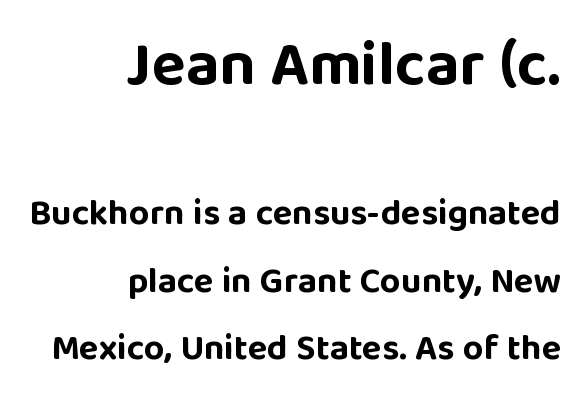
Bigger letters appear in the top chunk; the bottom chunk is reduced. Bold? Absolutely — the strokes are thick and heavy. The foot of each line stays bare and open. The characters display no serif detailing; their extremities are plain.
